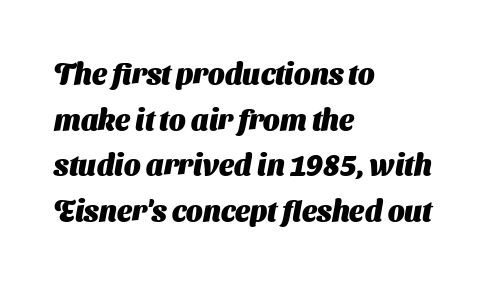
As a designer I'd log this as weight 700, bold. Here the glyphs are tracked normally, forming tight word shapes. Reading down the column, the eye jumps a familiar distance to each next line. These lines are rendered in a variable-pitch font. Any mark beneath the type? The region is blank.
